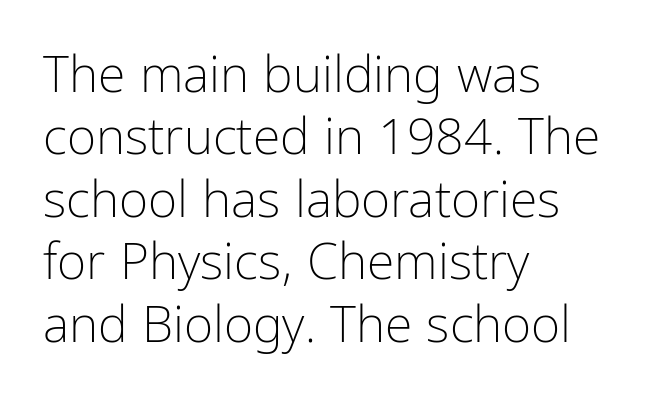
Q: Is the text bold? A: No.
Q: Is the text italic (slanted)? A: No, it is upright.
Q: Is the typeface a serif or a sans-serif typeface? A: Sans-serif.
Q: Is the text underlined? A: No.
Q: How is the paragraph aligned? A: Left-aligned.
Q: Is the spacing between letters normal or unusually wide? A: Normal.
Q: Is the spacing between lines tight, normal or loose? A: Normal.
Q: Width (condensed, normal, or wide)? A: Condensed.
Q: Stroke contrast? A: Low.
Q: x-height? A: Medium.
Q: Monospaced? A: No.
